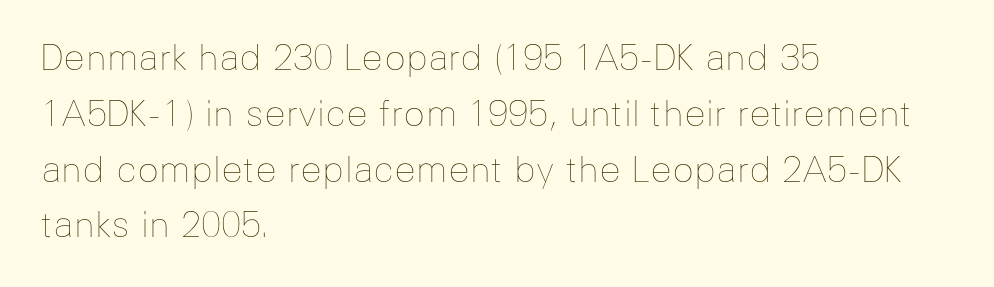
Q: Is the text bold? A: No.
Q: Is the text italic (slanted)? A: No, it is upright.
Q: Is the text underlined? A: No.
Q: How is the paragraph aligned? A: Left-aligned.
Q: Is the spacing between letters normal or unusually wide? A: Normal.
Q: Is the spacing between lines tight, normal or loose? A: Normal.
Q: Width (condensed, normal, or wide)? A: Normal.
Q: Stroke contrast? A: Low.
Q: x-height? A: Medium.
Q: Monospaced? A: No.
